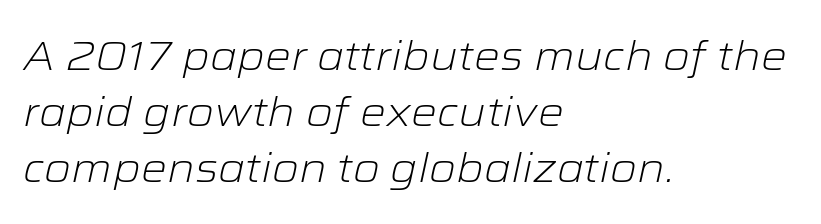
Q: Is the text bold? A: No.
Q: Is the text italic (slanted)? A: Yes, it leans right by about 12 degrees.
Q: Is the text underlined? A: No.
Q: How is the paragraph aligned? A: Left-aligned.
Q: Is the spacing between letters normal or unusually wide? A: Normal.
Q: Is the spacing between lines tight, normal or loose? A: Normal.
Q: Width (condensed, normal, or wide)? A: Wide.
Q: Stroke contrast? A: Low.
Q: x-height? A: Medium.
Q: Monospaced? A: No.
